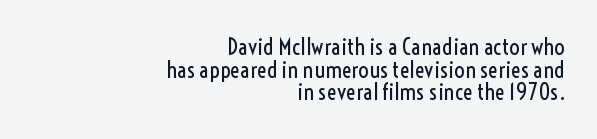
Q: Is the text bold? A: No.
Q: Is the text italic (slanted)? A: No, it is upright.
Q: Is the text underlined? A: No.
Q: How is the paragraph aligned? A: Right-aligned.
Q: Is the spacing between letters normal or unusually wide? A: Normal.
Q: Is the spacing between lines tight, normal or loose? A: Tight.
